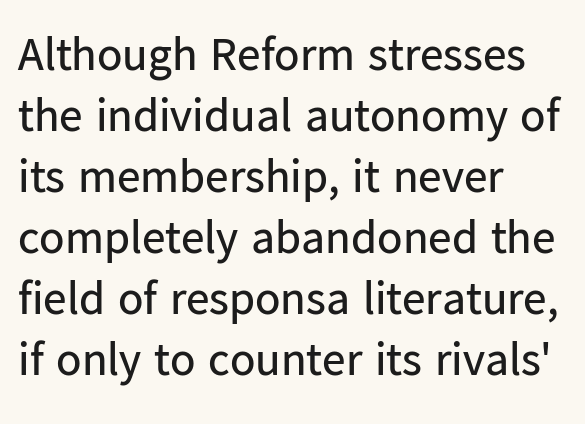
The image shows 47 px regular-weight sans-serif type, upright; set left-aligned, normal line spacing (1.3x), normal letter spacing, not underlined; low stroke contrast and a medium x-height.
